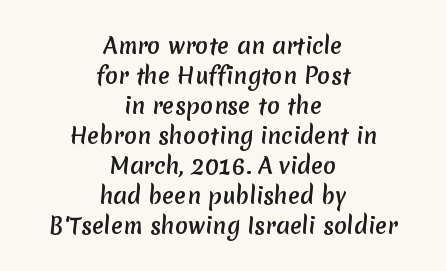
Regarding leading, the lines here are spaced in the standard way. Nobody drew a line under any word here. You could call the tracking neutral — neither tight nor loose. The compositor balanced each line on the midline.
